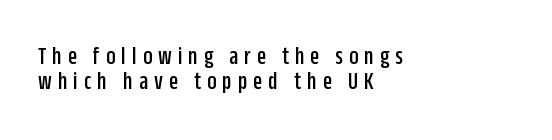
Q: Is the text italic (slanted)? A: No, it is upright.
Q: Is the text underlined? A: No.
Q: How is the paragraph aligned? A: Left-aligned.
Q: Is the spacing between letters normal or unusually wide? A: Unusually wide.
Q: Is the spacing between lines tight, normal or loose? A: Tight.
